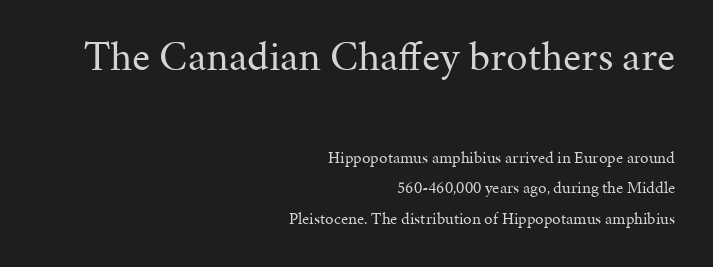
The rendering keeps characters at their native spacing. These two chunks differ in scale, with the top chunk taking the larger measure. Looks like regular typesetting: each glyph gets only the width it needs. What kind of face is this? One with serifs. Visually the block forms a straight wall on the right and a jagged coastline on the left.
